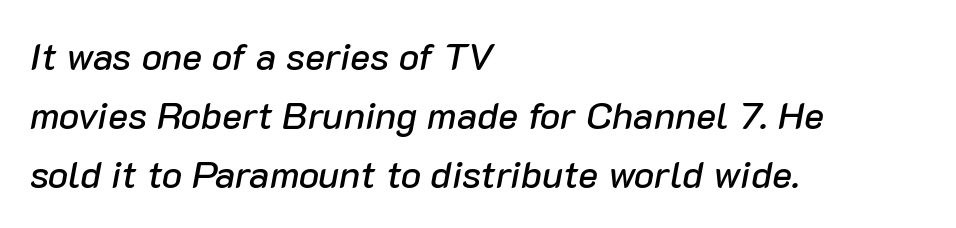
These lines are set flush left with a ragged right edge. The area under the type is left untouched. This sample keeps an unexceptional amount of space between lines. Slanted lettering throughout.
